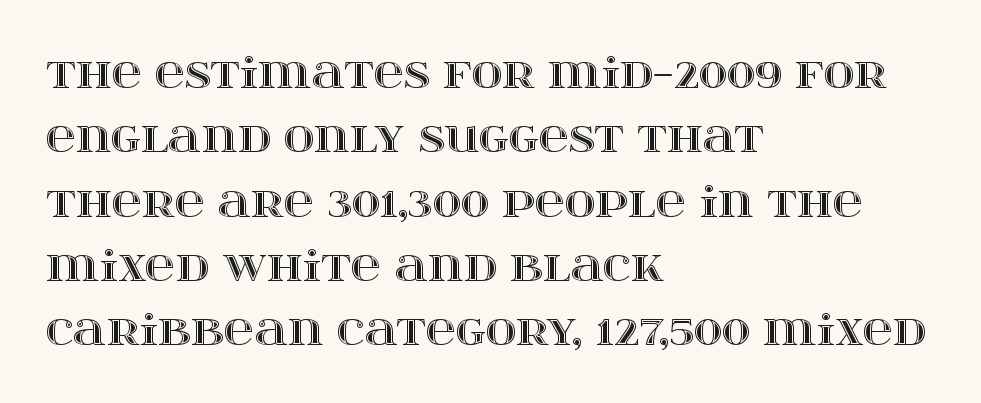
{"italic": "no", "width": "wide", "x_height": "large", "monospaced": "no", "underline": "no", "align": "left", "line_spacing": "normal", "line_spacing_ratio": 1.53, "letter_spacing": "normal", "letter_spacing_em": 0.0, "glyph_px": 42}
